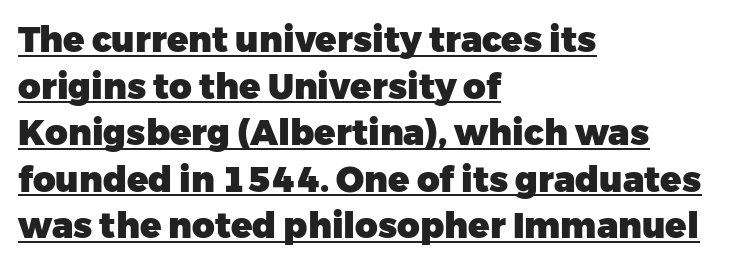
The image shows 35 px heavy sans-serif type, upright; set left-aligned, normal line spacing (1.33x), normal letter spacing, underlined; low stroke contrast and a medium x-height.
